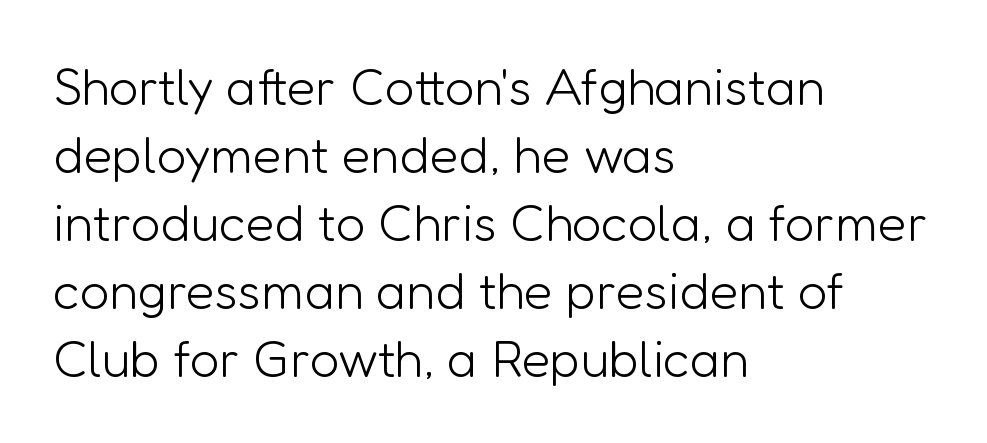
The image shows 52 px light sans-serif type, upright; set left-aligned, normal line spacing (1.31x), normal letter spacing, not underlined; low stroke contrast and a medium x-height.
